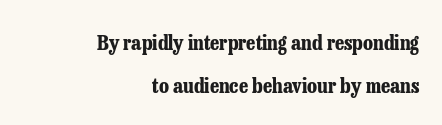
{"italic": "no", "bold": "yes", "underline": "no", "align": "right", "line_spacing": "loose", "line_spacing_ratio": 2.04, "letter_spacing": "normal", "letter_spacing_em": 0.0, "glyph_px": 21}
